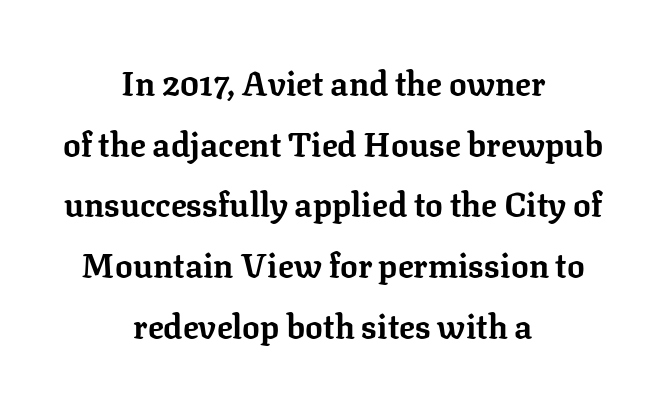
The font's upright variant was chosen for this text. Is the type bold? Yes — the strokes are clearly thick and heavy. You could not count columns in this text — the font is proportionally spaced. The rendering shows small feet on the letterforms — a serif design.
